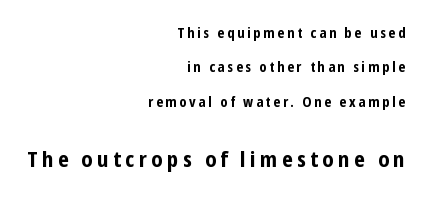
Q: Is the text bold? A: Yes.
Q: Is the text italic (slanted)? A: No, it is upright.
Q: Is the text underlined? A: No.
Q: How is the paragraph aligned? A: Right-aligned.
Q: Is the spacing between letters normal or unusually wide? A: Unusually wide.
Q: Is the spacing between lines tight, normal or loose? A: Loose.
Q: Which block of text is set in a larger size, the first (top) or the second (bottom)? A: The second (bottom) one.
